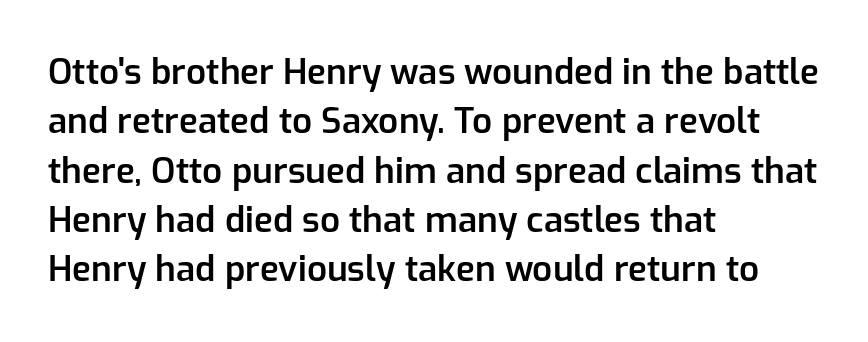
{"serif": "no", "italic": "no", "bold": "semi", "weight": "semibold", "width": "normal", "stroke_contrast": "low", "x_height": "medium", "monospaced": "no", "underline": "no", "align": "left", "line_spacing": "normal", "line_spacing_ratio": 1.41, "letter_spacing": "normal", "letter_spacing_em": 0.0, "glyph_px": 35}
